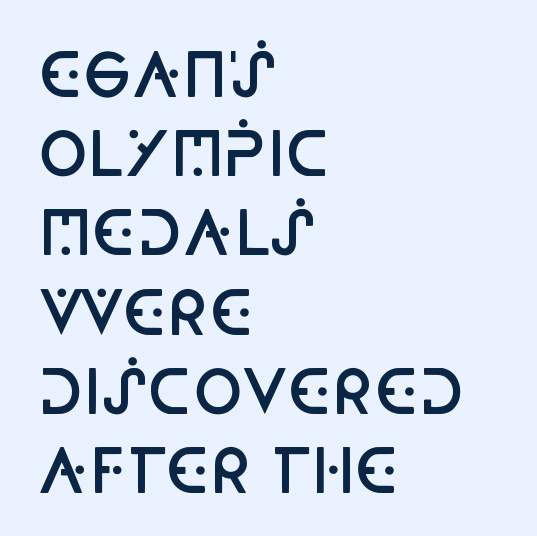
Q: Is the text bold? A: Semi-bold.
Q: Is the text italic (slanted)? A: No, it is upright.
Q: Is the typeface a serif or a sans-serif typeface? A: Sans-serif.
Q: Is the text underlined? A: No.
Q: How is the paragraph aligned? A: Left-aligned.
Q: Is the spacing between letters normal or unusually wide? A: Normal.
Q: Is the spacing between lines tight, normal or loose? A: Normal.
Q: Width (condensed, normal, or wide)? A: Condensed.
Q: Stroke contrast? A: Low.
Q: x-height? A: Large.
Q: Monospaced? A: No.
